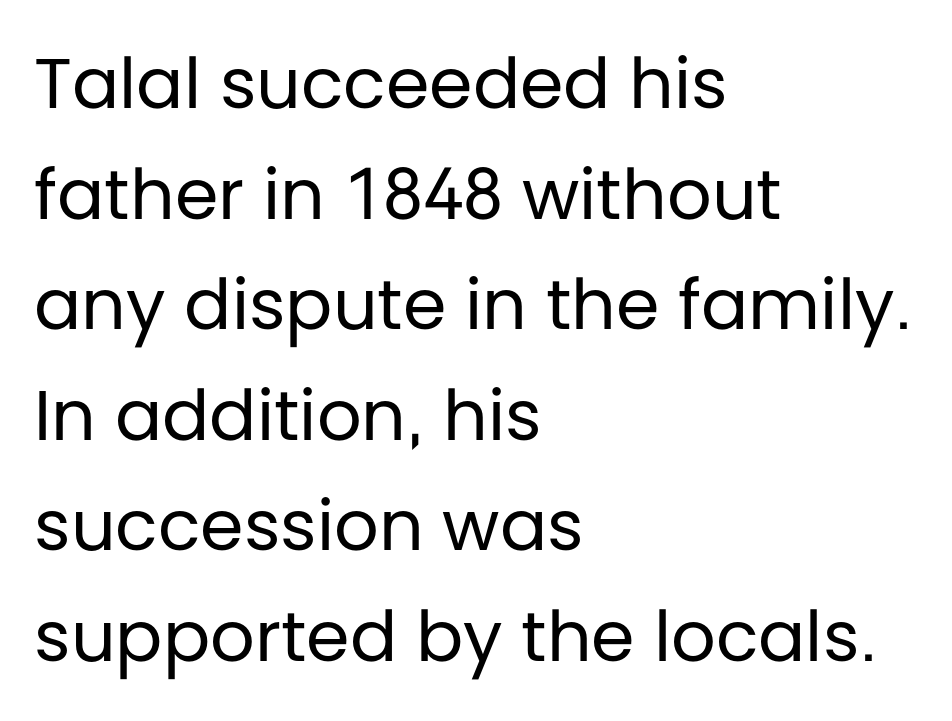
The image shows 70 px regular-weight sans-serif type, upright; set left-aligned, normal line spacing (1.58x), normal letter spacing, not underlined; low stroke contrast and a large x-height.
